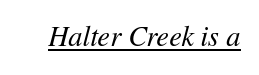
{"italic": "yes", "lean": "right", "slant_degrees": 11, "bold": "no", "weight": "regular", "width": "normal", "stroke_contrast": "medium", "x_height": "medium", "monospaced": "no", "underline": "yes", "letter_spacing": "normal", "letter_spacing_em": 0.0, "glyph_px": 28}
